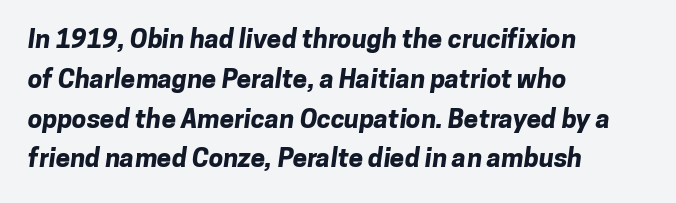
{"bold": "yes", "underline": "no", "align": "left", "line_spacing": "normal", "line_spacing_ratio": 1.53, "letter_spacing": "normal", "letter_spacing_em": 0.0, "glyph_px": 26}
